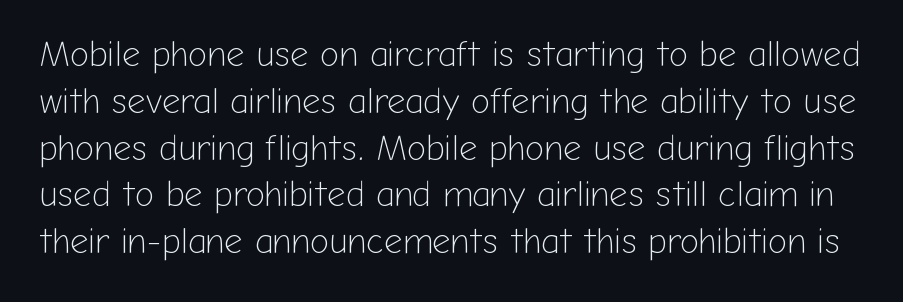
Q: Is the text bold? A: No.
Q: Is the text italic (slanted)? A: No, it is upright.
Q: Is the typeface a serif or a sans-serif typeface? A: Sans-serif.
Q: Is the text underlined? A: No.
Q: Is the spacing between letters normal or unusually wide? A: Normal.
Q: Is the spacing between lines tight, normal or loose? A: Normal.
Q: Width (condensed, normal, or wide)? A: Normal.
Q: Stroke contrast? A: Low.
Q: x-height? A: Medium.
Q: Monospaced? A: No.
